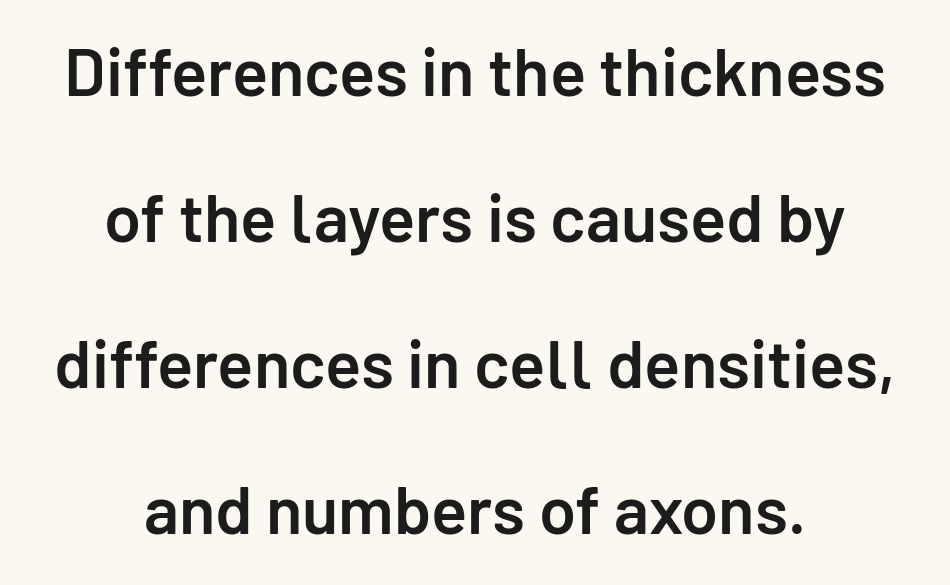
No word sits above an underline. Italic? Not at all — the glyphs are vertical. Standard letterfit; no display-style spreading of the glyphs. Layout note: lines centered. Nothing sits at the stroke ends, so this counts as sans-serif.
